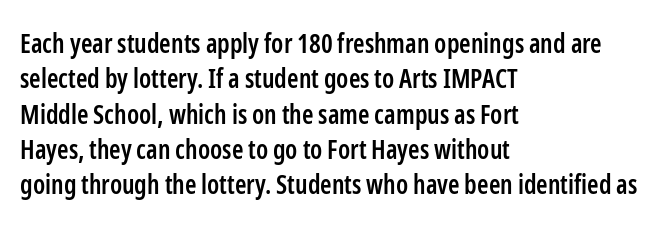
Q: Is the text bold? A: Semi-bold.
Q: Is the text italic (slanted)? A: No, it is upright.
Q: Is the text underlined? A: No.
Q: How is the paragraph aligned? A: Left-aligned.
Q: Is the spacing between letters normal or unusually wide? A: Normal.
Q: Is the spacing between lines tight, normal or loose? A: Normal.
